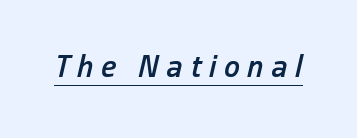
{"italic": "yes", "lean": "right", "slant_degrees": 13, "bold": "semi", "weight": "semibold", "width": "condensed", "stroke_contrast": "low", "x_height": "medium", "monospaced": "no", "underline": "yes", "letter_spacing": "wide", "letter_spacing_em": 0.24, "glyph_px": 32}
